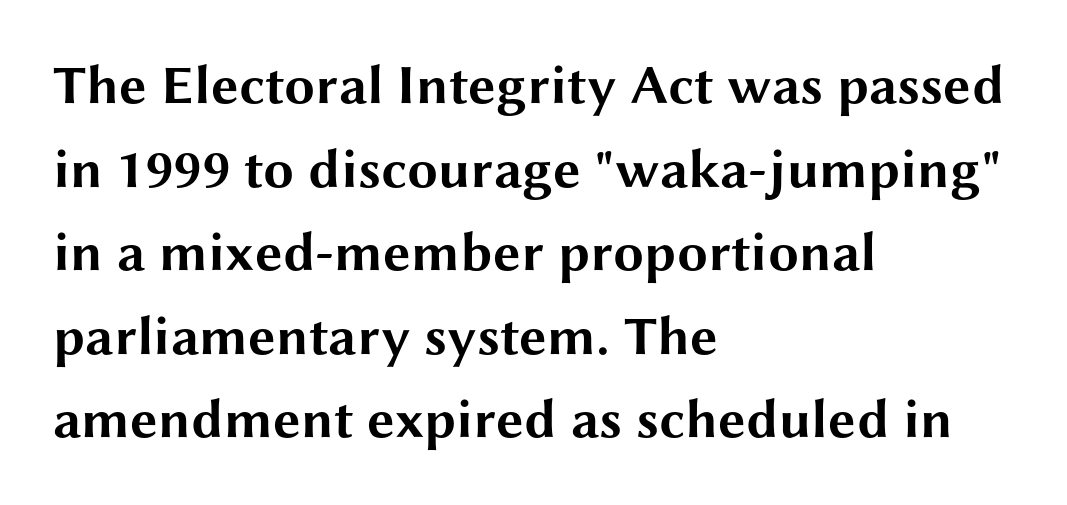
{"serif": "no", "italic": "no", "bold": "yes", "weight": "bold", "width": "wide", "stroke_contrast": "medium", "x_height": "medium", "monospaced": "no", "underline": "no", "align": "left", "line_spacing": "normal", "line_spacing_ratio": 1.52, "letter_spacing": "normal", "letter_spacing_em": 0.0, "glyph_px": 55}
